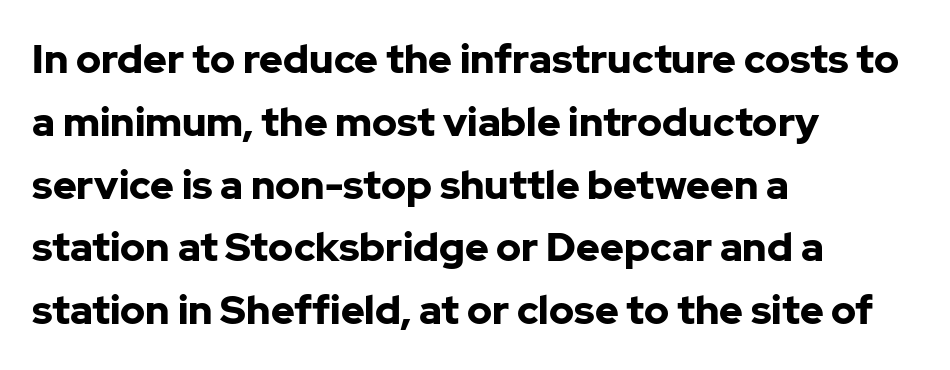
{"serif": "no", "italic": "no", "bold": "yes", "weight": "bold", "width": "normal", "stroke_contrast": "low", "x_height": "medium", "monospaced": "no", "underline": "no", "align": "left", "line_spacing": "normal", "line_spacing_ratio": 1.57, "letter_spacing": "normal", "letter_spacing_em": 0.0, "glyph_px": 40}
